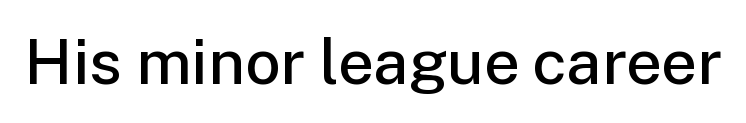
Notice how the stems are strictly vertical — no italics here. Check where the strokes stop: nothing finishes them off — pure sans. Stems and bowls a touch heavier than normal — semibold. The face used here is proportionally spaced, like ordinary book or web type.
